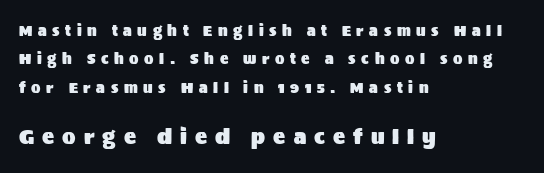
The image shows 20 px text type, upright; set left-aligned, loose line spacing (2.02x), unusually wide letter spacing (+0.4 em), not underlined; the second (bottom) block is 1.43x larger.
